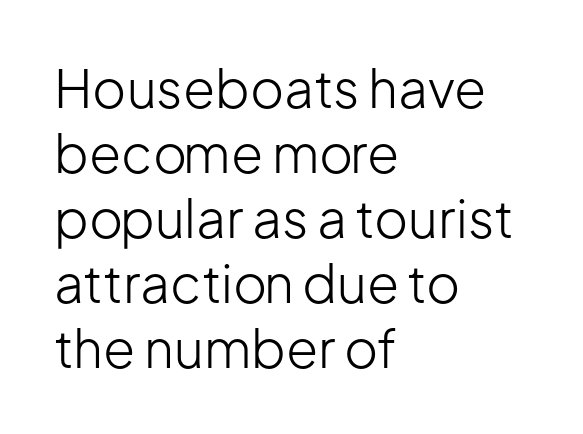
The image shows 52 px light sans-serif type, upright; set left-aligned, normal line spacing (1.25x), normal letter spacing, not underlined; low stroke contrast and a medium x-height.
